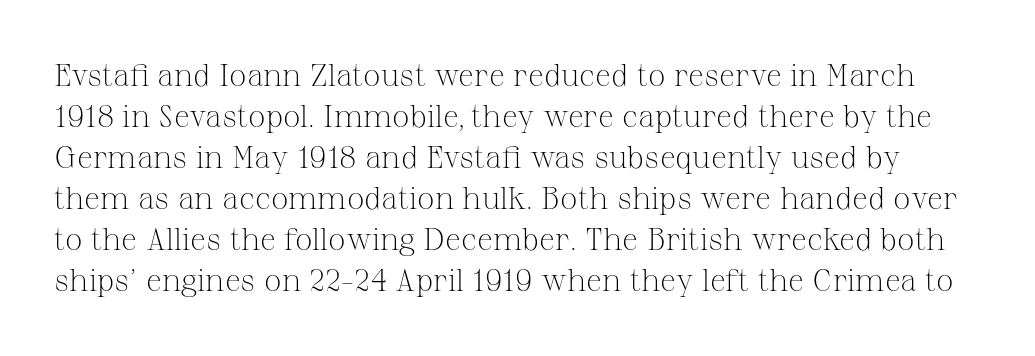
Q: Is the text bold? A: No.
Q: Is the text italic (slanted)? A: No, it is upright.
Q: Is the typeface a serif or a sans-serif typeface? A: Serif.
Q: Is the text underlined? A: No.
Q: Is the spacing between letters normal or unusually wide? A: Normal.
Q: Is the spacing between lines tight, normal or loose? A: Normal.
Q: Width (condensed, normal, or wide)? A: Normal.
Q: Stroke contrast? A: Medium.
Q: x-height? A: Medium.
Q: Monospaced? A: No.
